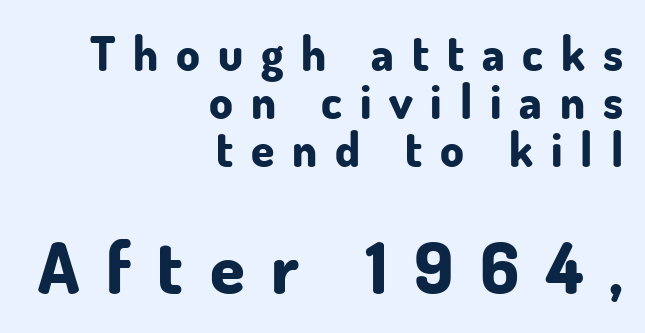
{"serif": "no", "italic": "no", "bold": "yes", "weight": "bold", "width": "normal", "stroke_contrast": "low", "x_height": "small", "monospaced": "no", "underline": "no", "align": "right", "line_spacing": "tight", "line_spacing_ratio": 1.02, "letter_spacing": "wide", "letter_spacing_em": 0.38, "larger_block": "second", "size_ratio": 1.49, "glyph_px": 70}
